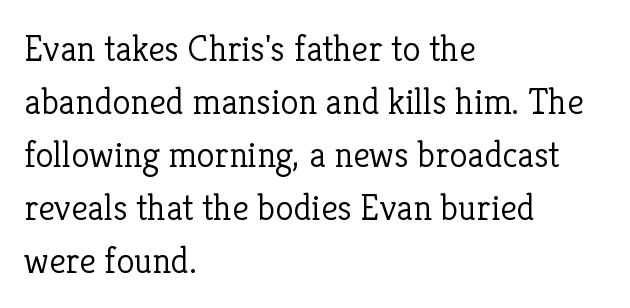
{"serif": "yes", "italic": "no", "bold": "no", "weight": "light", "width": "normal", "stroke_contrast": "low", "x_height": "medium", "monospaced": "no", "underline": "no", "align": "left", "line_spacing": "normal", "line_spacing_ratio": 1.43, "letter_spacing": "normal", "letter_spacing_em": 0.0, "glyph_px": 37}
